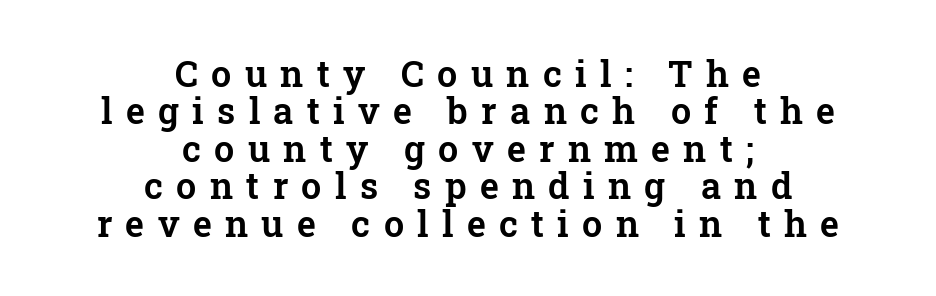
The image shows 36 px serif type, upright; set centered, tight line spacing (1.04x), unusually wide letter spacing (+0.37 em), not underlined; low stroke contrast and a medium x-height.
